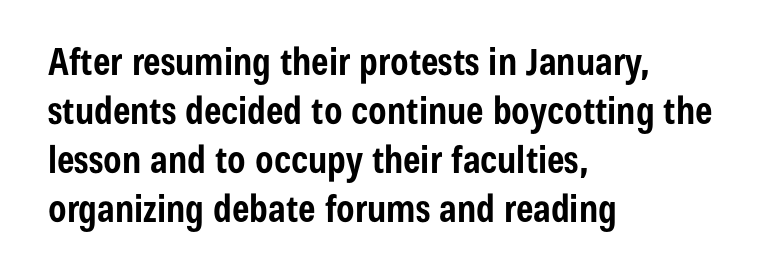
{"serif": "no", "italic": "no", "bold": "yes", "weight": "bold", "width": "condensed", "stroke_contrast": "low", "x_height": "medium", "monospaced": "no", "underline": "no", "align": "left", "line_spacing": "normal", "line_spacing_ratio": 1.32, "letter_spacing": "normal", "letter_spacing_em": 0.0, "glyph_px": 37}
